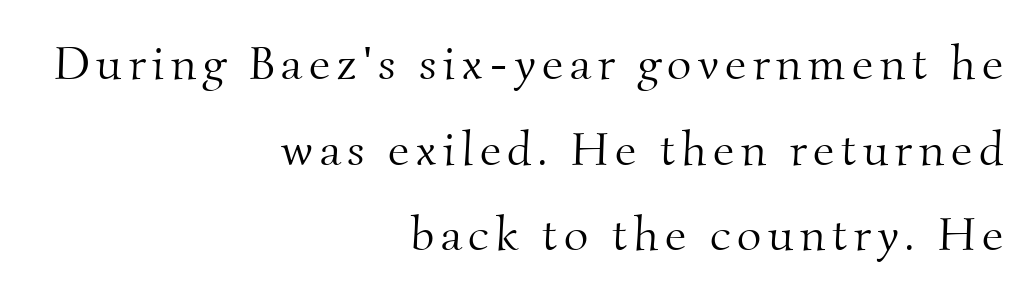
The area under the type is left untouched. The letters advance in unequal steps, a hallmark of proportional type. One-word summary of the alignment: right. On a weight scale, this lands at 450 or below.
